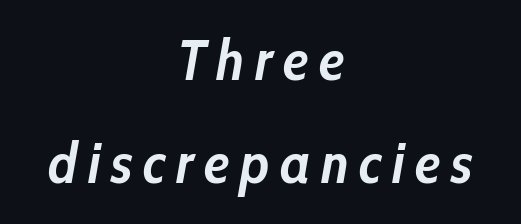
Q: Is the text bold? A: Yes.
Q: Is the text italic (slanted)? A: Yes, it leans right by about 10 degrees.
Q: Is the text underlined? A: No.
Q: How is the paragraph aligned? A: Centered.
Q: Width (condensed, normal, or wide)? A: Condensed.
Q: Stroke contrast? A: Low.
Q: x-height? A: Medium.
Q: Monospaced? A: No.
